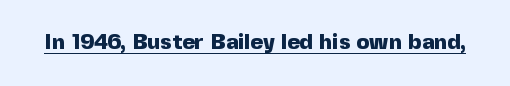
The face used here is rendered with its standard letterfit. These lines were composed using upright roman letters. Strokes here are thick enough to call this a true bold. Is there an underline? Yes — a line sits under the letters.
